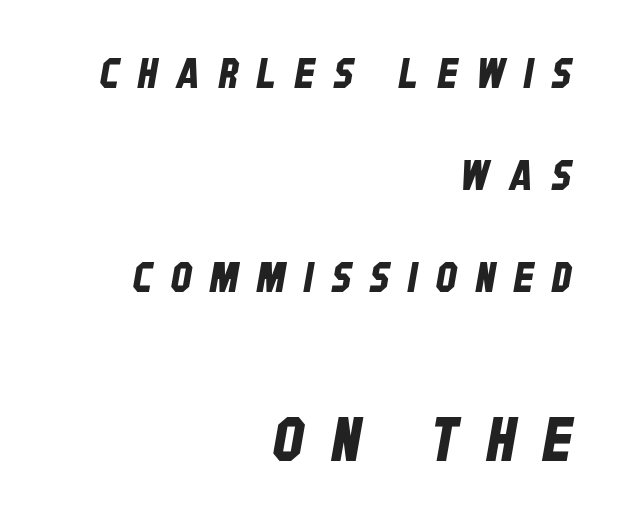
In terms of leading, this rendering errs on the spacious side. What stands out about the letter spacing? Its width — letters are far apart. Line ends are locked; line starts wander. Size hierarchy here favors the trailing block over the leading one. Proportional: the letters do not fall into vertical columns.
